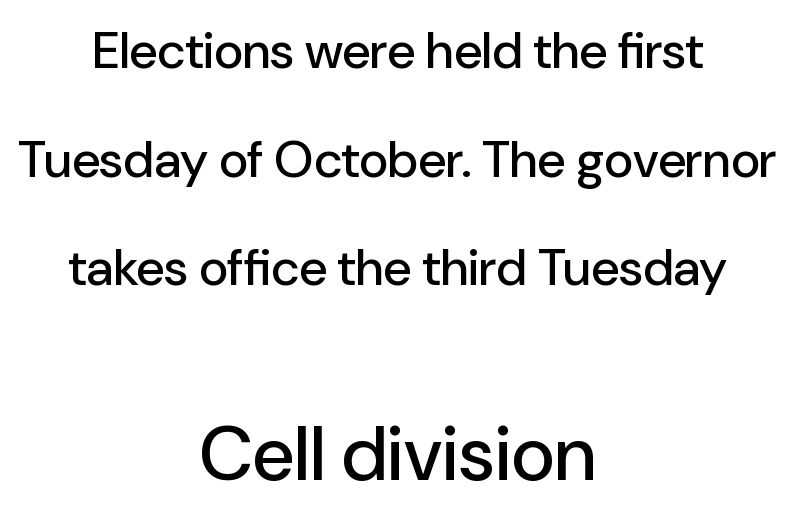
The passage shown is typed in a proportional face where columns would drift. Underlining? Definitely not there. Size contrast runs from small at the top to large at the bottom. The type sits square on the baseline with zero lean.
